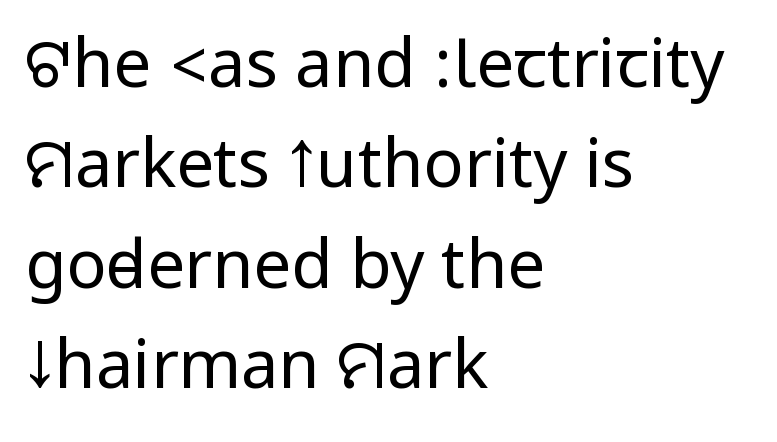
{"serif": "no", "italic": "no", "bold": "no", "weight": "regular", "width": "condensed", "stroke_contrast": "low", "underline": "no", "align": "left", "line_spacing": "normal", "line_spacing_ratio": 1.5, "letter_spacing": "normal", "letter_spacing_em": 0.0, "glyph_px": 67}
